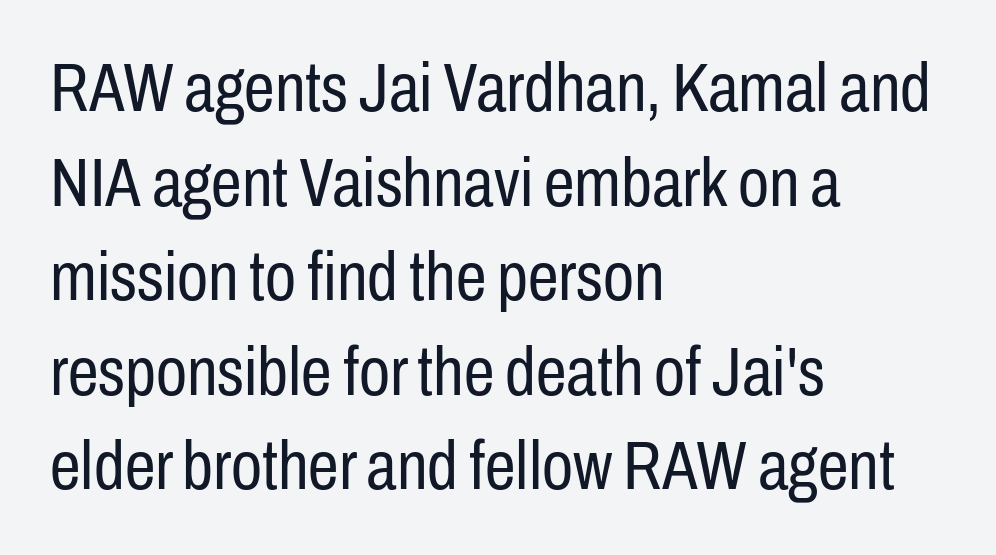
{"serif": "no", "italic": "no", "bold": "no", "weight": "regular", "width": "condensed", "stroke_contrast": "low", "x_height": "medium", "monospaced": "no", "underline": "no", "align": "left", "line_spacing": "normal", "line_spacing_ratio": 1.37, "letter_spacing": "normal", "letter_spacing_em": 0.0, "glyph_px": 69}
